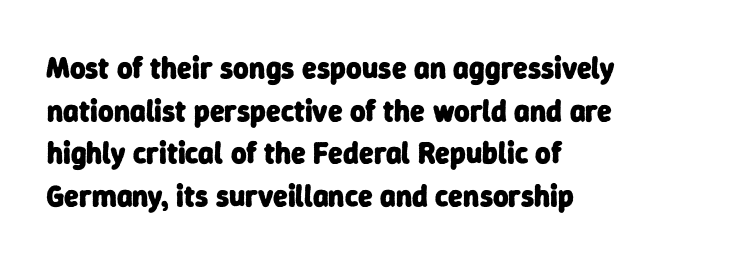
The image shows 30 px heavy sans-serif type; set left-aligned, normal line spacing (1.42x), normal letter spacing, not underlined; low stroke contrast and a medium x-height.
